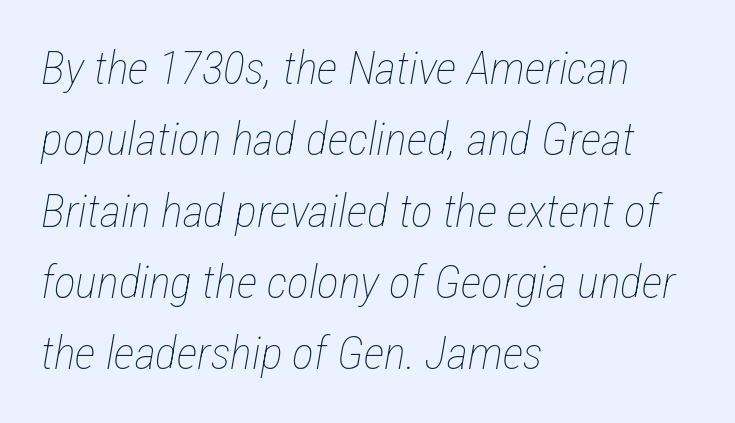
{"italic": "yes", "lean": "right", "slant_degrees": 12, "bold": "no", "weight": "thin", "width": "condensed", "stroke_contrast": "low", "x_height": "medium", "monospaced": "no", "underline": "no", "align": "left", "line_spacing": "normal", "line_spacing_ratio": 1.55, "letter_spacing": "normal", "letter_spacing_em": 0.0, "glyph_px": 46}
